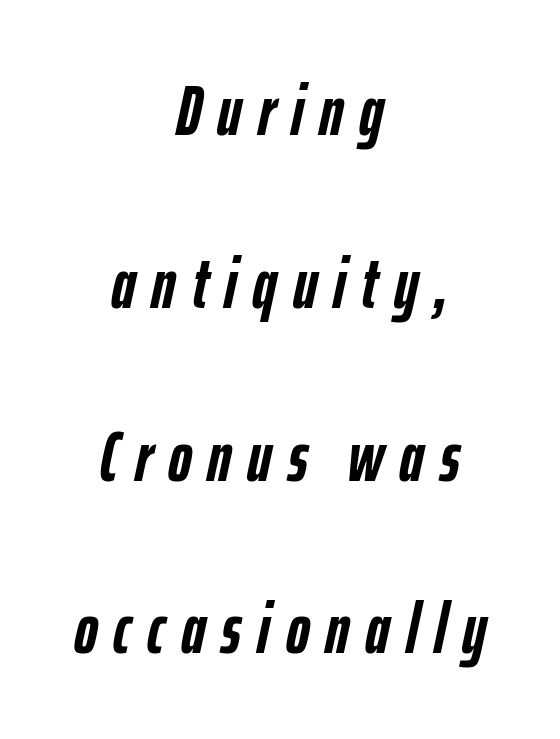
{"italic": "yes", "lean": "right", "slant_degrees": 12, "bold": "yes", "weight": "semibold", "width": "condensed", "stroke_contrast": "low", "x_height": "medium", "monospaced": "no", "underline": "no", "align": "center", "line_spacing": "loose", "line_spacing_ratio": 2.4, "letter_spacing": "wide", "letter_spacing_em": 0.22, "glyph_px": 72}
